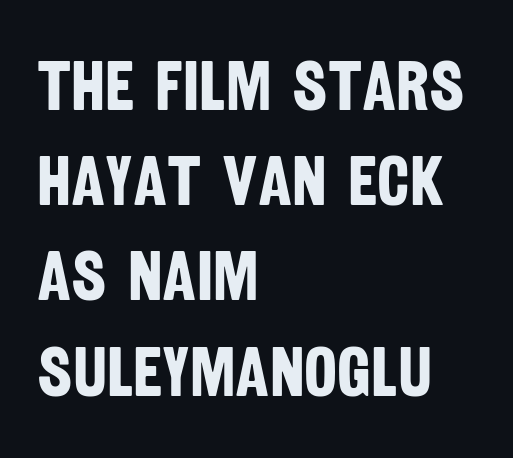
{"serif": "no", "bold": "yes", "weight": "bold", "width": "condensed", "stroke_contrast": "low", "x_height": "large", "monospaced": "no", "underline": "no", "align": "left", "line_spacing": "normal", "line_spacing_ratio": 1.36, "letter_spacing": "normal", "letter_spacing_em": 0.0, "glyph_px": 70}
